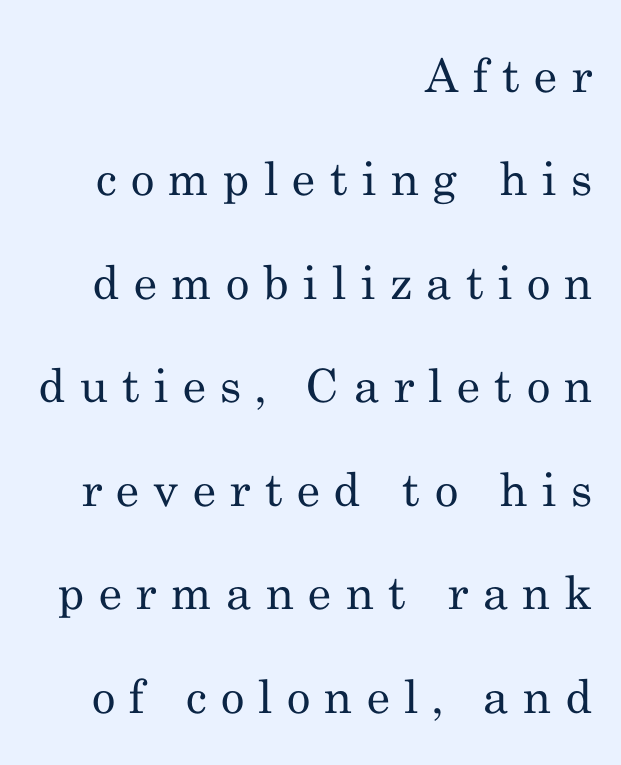
The glyphs in this specimen are seriffed. Letter spacing: wide. Only glyphs here, with clear space below each row. Widely set lines give the paragraph a tall, airy silhouette. Is the block centered? No — it sits flush against the right margin.
